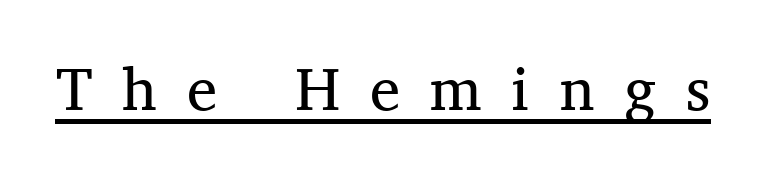
The axis of the letterforms is exactly vertical. Classification — serif. Tracking value appears strongly positive — letters spread wide. The font is comparable to plain body text, perhaps lighter. The lettering is marked with a stroke running underneath it. Varying glyph widths throughout — classic text-font behaviour.
